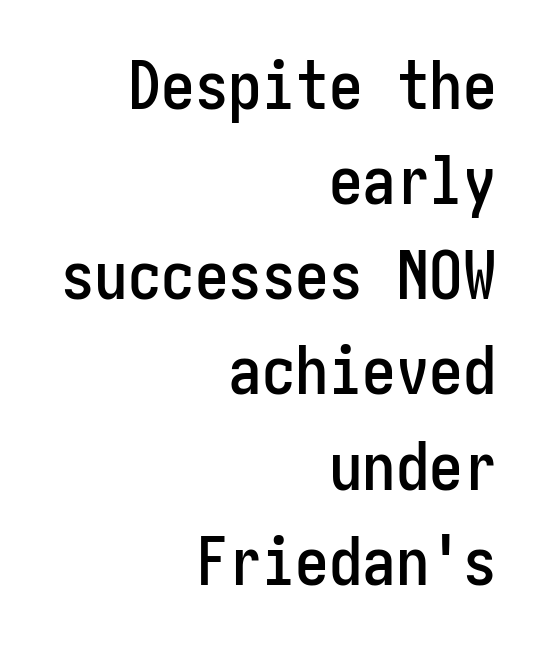
{"serif": "no", "italic": "no", "width": "condensed", "stroke_contrast": "low", "x_height": "medium", "underline": "no", "align": "right", "line_spacing": "normal", "line_spacing_ratio": 1.42, "letter_spacing": "normal", "letter_spacing_em": 0.0, "glyph_px": 67}
